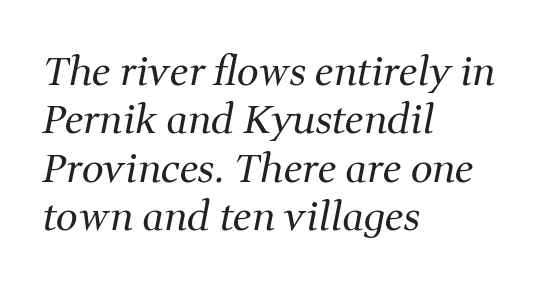
Q: Is the text bold? A: No.
Q: Is the text italic (slanted)? A: Yes, it leans right by about 11 degrees.
Q: Is the typeface a serif or a sans-serif typeface? A: Serif.
Q: Is the text underlined? A: No.
Q: How is the paragraph aligned? A: Left-aligned.
Q: Is the spacing between letters normal or unusually wide? A: Normal.
Q: Width (condensed, normal, or wide)? A: Normal.
Q: Stroke contrast? A: Medium.
Q: x-height? A: Medium.
Q: Monospaced? A: No.
